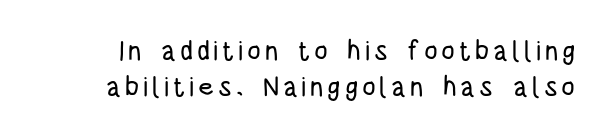
{"italic": "no", "underline": "no", "line_spacing": "normal", "line_spacing_ratio": 1.33, "glyph_px": 27}
